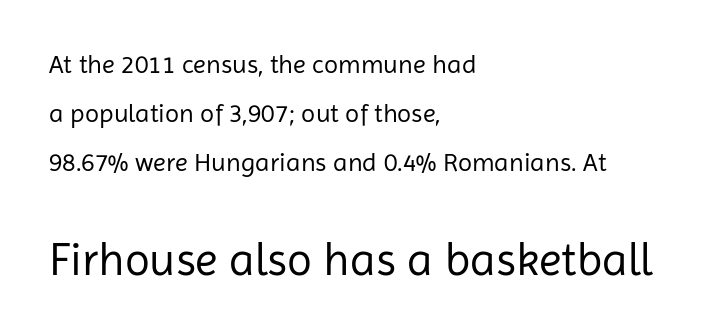
The image shows 46 px regular-weight sans-serif type, upright; set left-aligned, line spacing 1.88x, normal letter spacing, not underlined; the second (bottom) block is 1.77x larger; low stroke contrast and a medium x-height.
